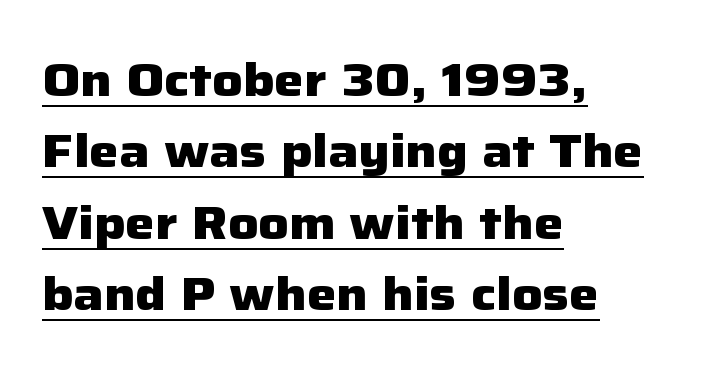
{"serif": "no", "italic": "no", "bold": "yes", "weight": "heavy", "width": "normal", "stroke_contrast": "low", "x_height": "medium", "monospaced": "no", "underline": "yes", "align": "left", "line_spacing": "normal", "line_spacing_ratio": 1.52, "letter_spacing": "normal", "letter_spacing_em": 0.0, "glyph_px": 47}
